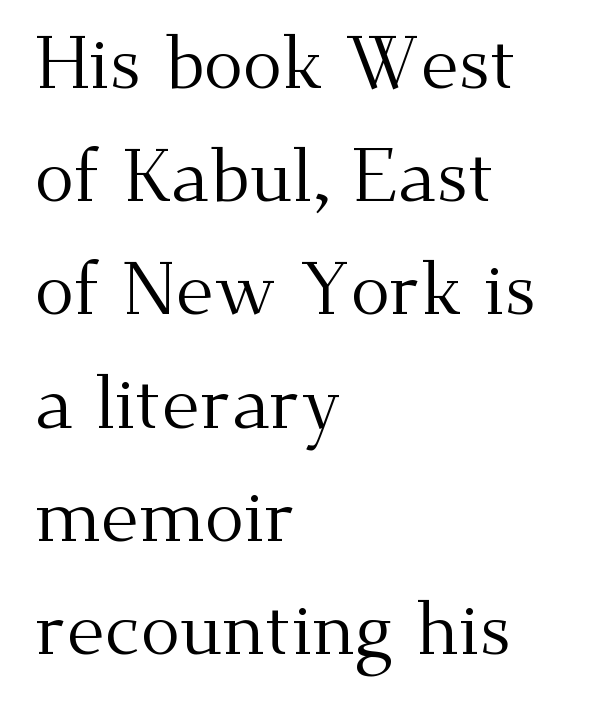
{"serif": "yes", "italic": "no", "bold": "no", "weight": "regular", "width": "normal", "stroke_contrast": "medium", "x_height": "small", "monospaced": "no", "underline": "no", "align": "left", "line_spacing": "normal", "line_spacing_ratio": 1.53, "letter_spacing": "normal", "letter_spacing_em": 0.0, "glyph_px": 74}
